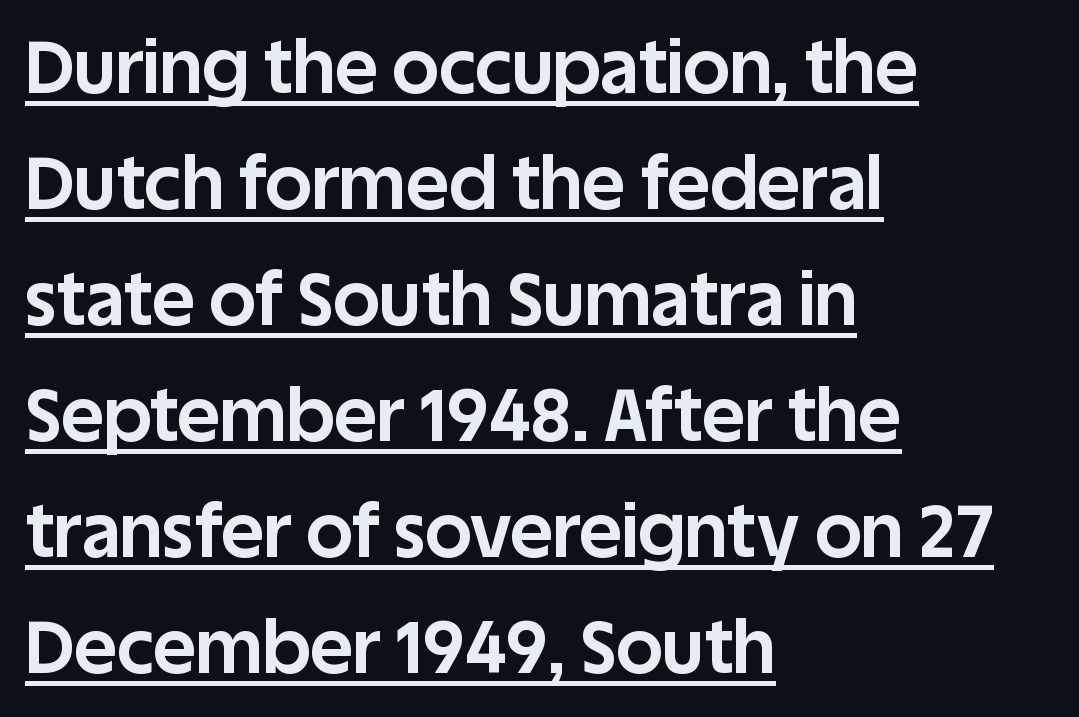
{"serif": "no", "italic": "no", "bold": "yes", "weight": "bold", "width": "normal", "stroke_contrast": "low", "x_height": "large", "monospaced": "no", "underline": "yes", "align": "left", "line_spacing": "normal", "line_spacing_ratio": 1.59, "letter_spacing": "normal", "letter_spacing_em": 0.0, "glyph_px": 73}
